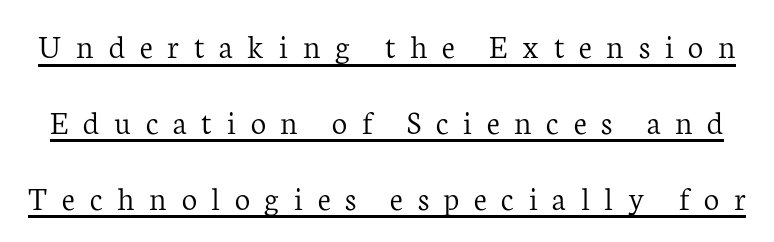
Q: Is the text bold? A: No.
Q: Is the text italic (slanted)? A: No, it is upright.
Q: Is the typeface a serif or a sans-serif typeface? A: Serif.
Q: Is the text underlined? A: Yes.
Q: Is the spacing between letters normal or unusually wide? A: Unusually wide.
Q: Is the spacing between lines tight, normal or loose? A: Loose.
Q: Width (condensed, normal, or wide)? A: Normal.
Q: Stroke contrast? A: Low.
Q: x-height? A: Medium.
Q: Monospaced? A: No.
